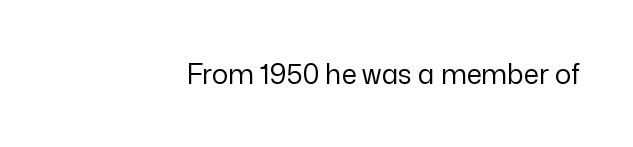
The image shows 27 px text type, upright; set right-aligned, normal letter spacing, not underlined.
